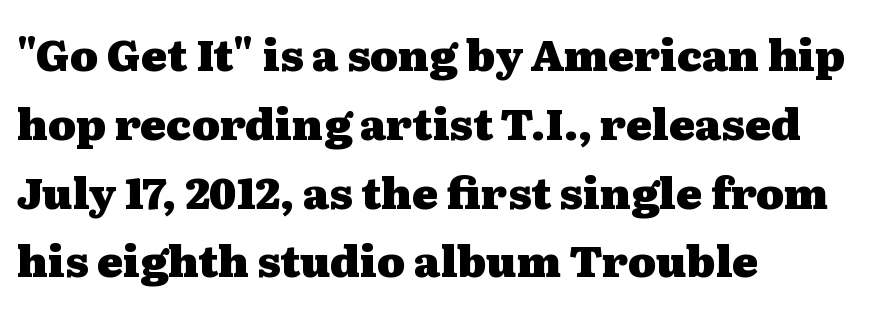
Q: Is the text bold? A: Yes.
Q: Is the text italic (slanted)? A: No, it is upright.
Q: Is the typeface a serif or a sans-serif typeface? A: Serif.
Q: Is the text underlined? A: No.
Q: How is the paragraph aligned? A: Left-aligned.
Q: Is the spacing between letters normal or unusually wide? A: Normal.
Q: Is the spacing between lines tight, normal or loose? A: Normal.
Q: Width (condensed, normal, or wide)? A: Wide.
Q: Stroke contrast? A: Medium.
Q: x-height? A: Medium.
Q: Monospaced? A: No.
